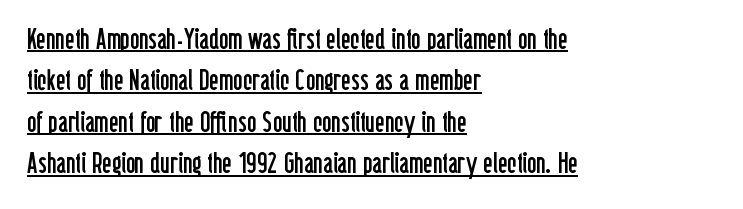
The image shows 29 px regular-weight, condensed sans-serif type, upright; set left-aligned, normal line spacing (1.43x), normal letter spacing, underlined; low stroke contrast and a medium x-height.
